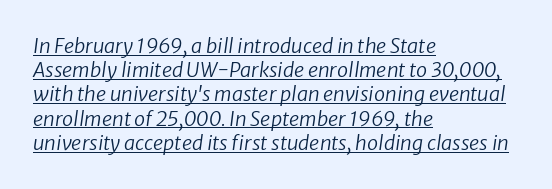
{"italic": "yes", "lean": "right", "slant_degrees": 8, "bold": "no", "underline": "yes", "align": "left", "line_spacing_ratio": 1.21, "letter_spacing": "normal", "letter_spacing_em": 0.0, "glyph_px": 20}
